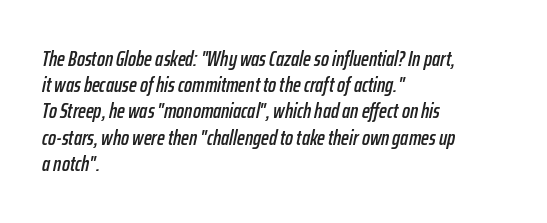
Would a proofreader flag this as italicized? Yes. Check under the words: just untouched page. Horizontal bands of white between lines are of average thickness. There is no visible air inserted between adjacent glyphs.
